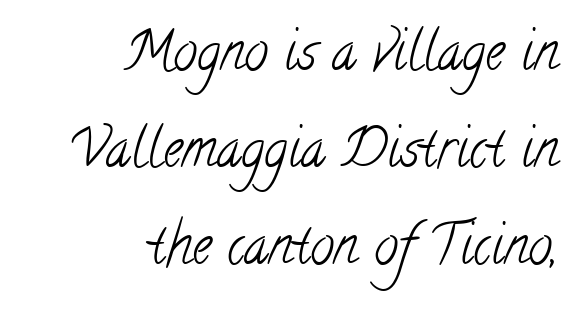
The image shows 54 px light, condensed serif type; set right-aligned, line spacing 1.8x, normal letter spacing, not underlined; low stroke contrast and a small x-height.
